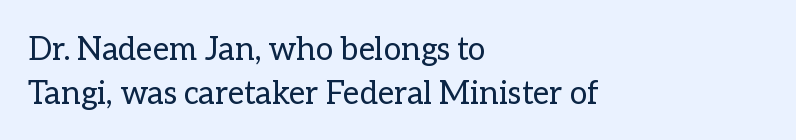
Q: Is the text bold? A: No.
Q: Is the text italic (slanted)? A: No, it is upright.
Q: Is the text underlined? A: No.
Q: How is the paragraph aligned? A: Left-aligned.
Q: Is the spacing between letters normal or unusually wide? A: Normal.
Q: Is the spacing between lines tight, normal or loose? A: Normal.
Q: Width (condensed, normal, or wide)? A: Normal.
Q: Stroke contrast? A: Low.
Q: x-height? A: Medium.
Q: Monospaced? A: No.
